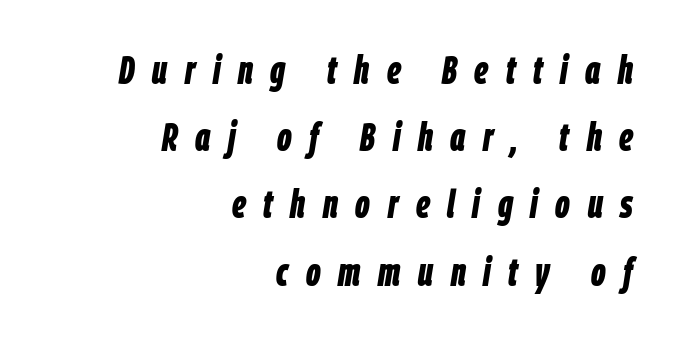
Whoever set this chose a conventional vertical rhythm. The letters are bold, with thick, heavy strokes. Spacing verdict: proportional, widths tailored to each character. A flush-right, rag-left setting is used for this passage.
